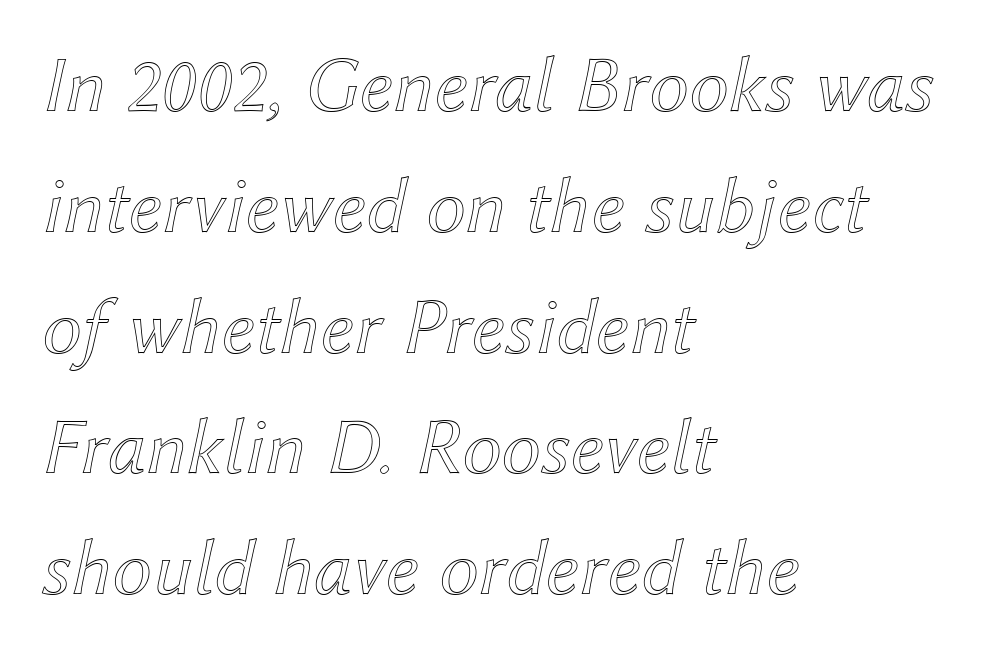
This sample uses an oblique cut, with every glyph tilted off the vertical. The passage shown is typed in a proportional face where columns would drift. Each word holds together tightly as a unit, with standard inter-letter gaps. All the whitespace from short lines collects on the right. Check the space under the baseline: it is left empty. The vertical gap from one line to the next is medium.
